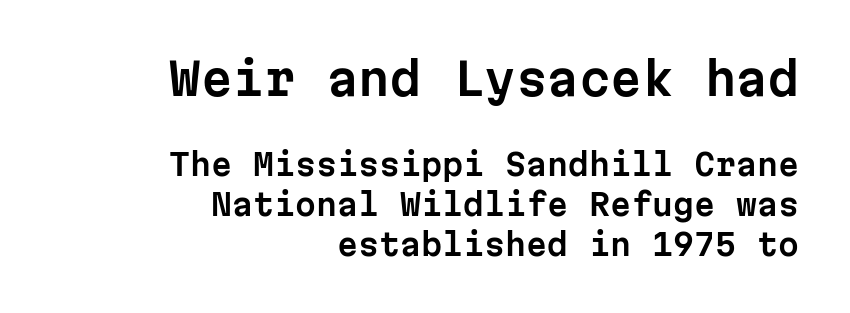
The image shows 45 px sans-serif type, upright, monospaced; set right-aligned, normal line spacing (1.32x), normal letter spacing, not underlined; the first (top) block is 1.5x larger; low stroke contrast and a medium x-height.
